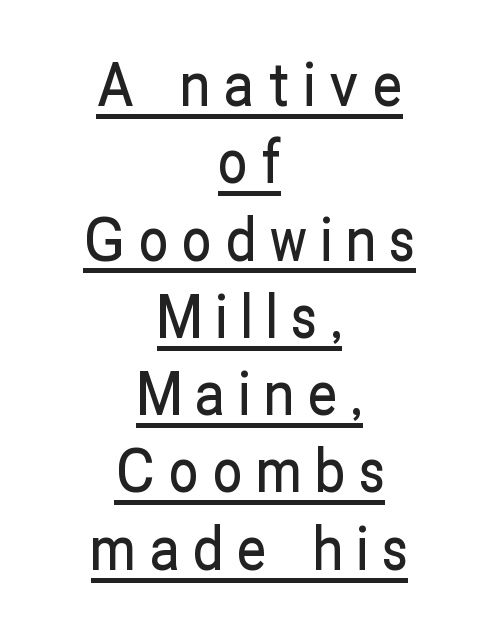
{"serif": "no", "italic": "no", "width": "condensed", "stroke_contrast": "low", "x_height": "medium", "monospaced": "no", "underline": "yes", "align": "center", "line_spacing": "normal", "line_spacing_ratio": 1.31, "letter_spacing": "wide", "letter_spacing_em": 0.24, "glyph_px": 59}
